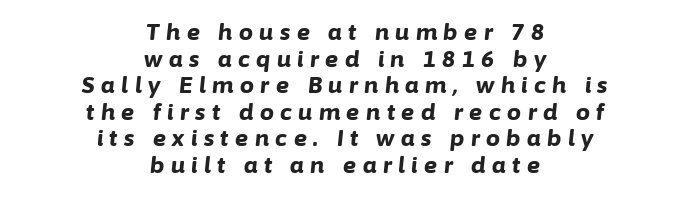
The image shows 22 px bold type, italic (leaning right); set centered, line spacing 1.21x, unusually wide letter spacing (+0.3 em), not underlined.
